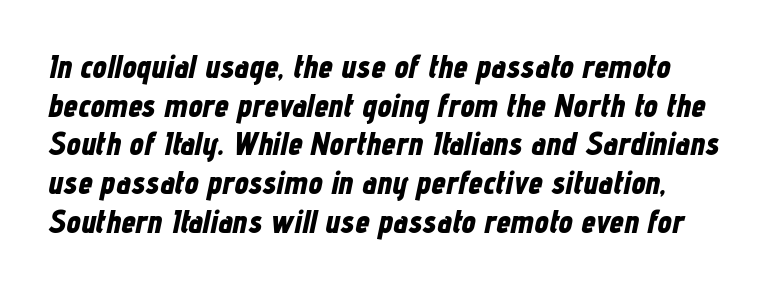
Q: Is the text bold? A: Yes.
Q: Is the text italic (slanted)? A: Yes, it leans right by about 12 degrees.
Q: Is the text underlined? A: No.
Q: How is the paragraph aligned? A: Left-aligned.
Q: Is the spacing between letters normal or unusually wide? A: Normal.
Q: Width (condensed, normal, or wide)? A: Condensed.
Q: Stroke contrast? A: Low.
Q: x-height? A: Medium.
Q: Monospaced? A: No.
